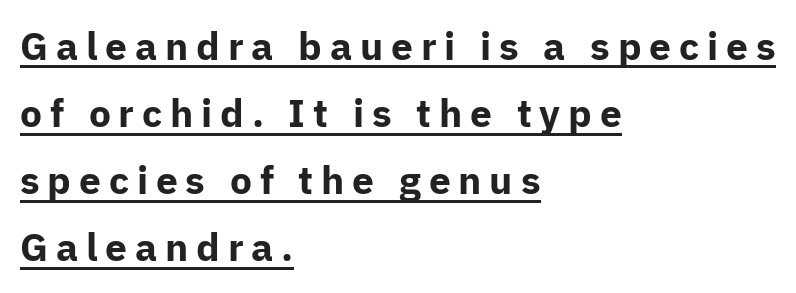
As a designer I'd log this as weight 700, bold. Here the designer chose a conventional face with non-uniform glyph widths. Ordinary non-slanted type is in use. The lines are quadded left. The words here are underlined. The typeface chosen for these lines omits serifs.
